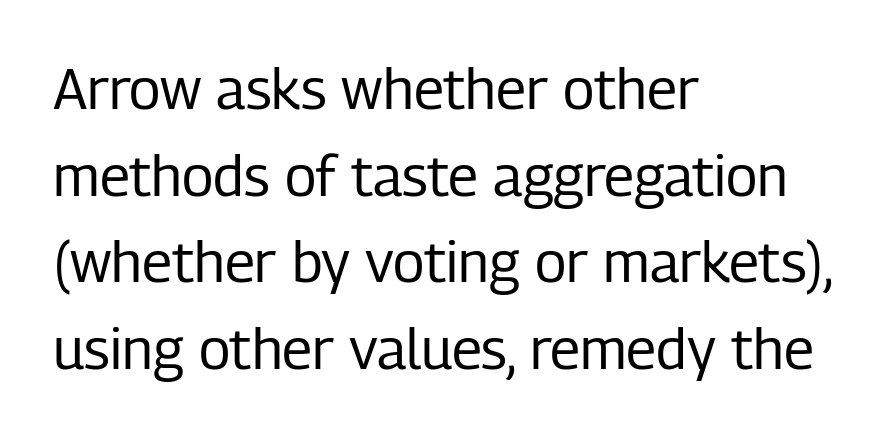
{"serif": "no", "italic": "no", "bold": "no", "weight": "regular", "width": "condensed", "stroke_contrast": "low", "x_height": "medium", "monospaced": "no", "underline": "no", "align": "left", "line_spacing": "normal", "line_spacing_ratio": 1.52, "letter_spacing": "normal", "letter_spacing_em": 0.0, "glyph_px": 57}
